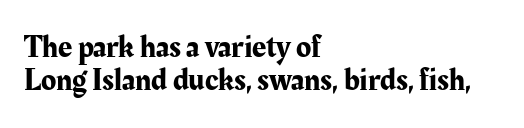
The image shows 31 px serif type, upright; set left-aligned, tight line spacing (1.05x), normal letter spacing, not underlined; medium stroke contrast and a medium x-height.
